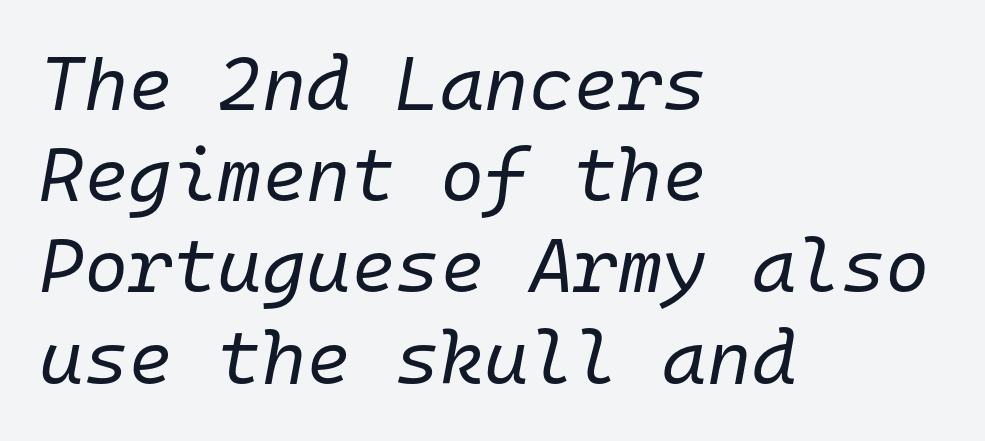
{"italic": "yes", "lean": "right", "slant_degrees": 10, "bold": "no", "weight": "regular", "width": "normal", "stroke_contrast": "low", "x_height": "medium", "monospaced": "yes", "underline": "no", "align": "left", "line_spacing_ratio": 1.2, "letter_spacing": "normal", "letter_spacing_em": 0.0, "glyph_px": 76}
